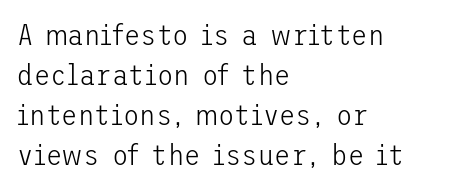
No feet cap the strokes, marking this as sans-serif type. The letters look calm and open, with moderate or lighter stems. Every row of glyphs begins at an identical x-position on the left. Ascenders rise straight up at ninety degrees. Check under the words: just untouched page.
